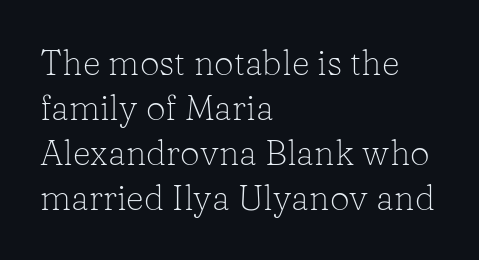
Stems and bowls with no extra thickness — not bold. Do the characters align in a grid? No, the font is proportional. The block of text has a typical density, with ordinary space between rows. Designer's note — italics off, roman on. The baseline area is clear.
